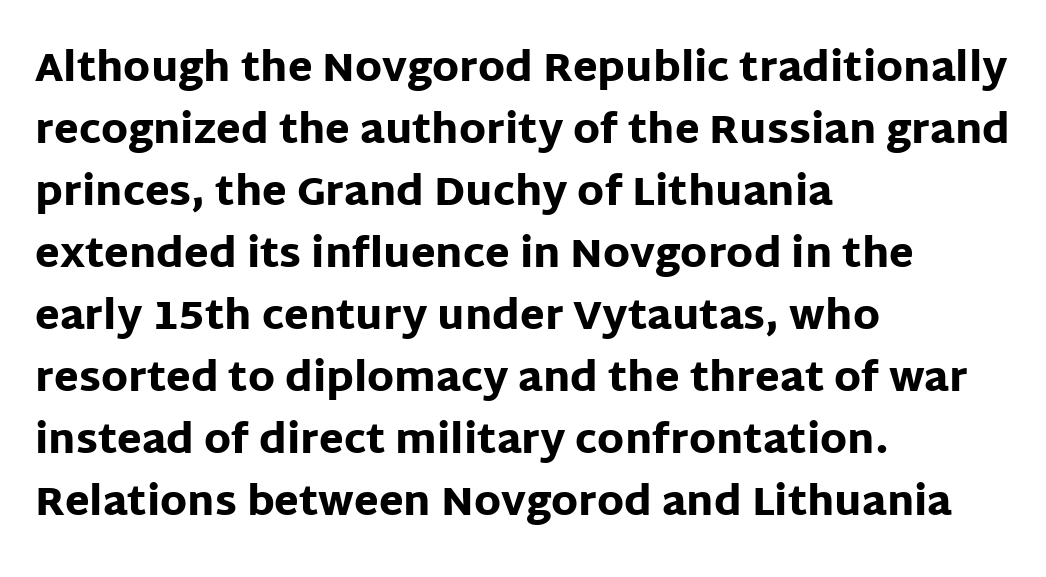
{"serif": "no", "italic": "no", "bold": "yes", "weight": "heavy", "width": "normal", "stroke_contrast": "low", "x_height": "large", "monospaced": "no", "underline": "no", "align": "left", "line_spacing": "normal", "line_spacing_ratio": 1.55, "letter_spacing": "normal", "letter_spacing_em": 0.0, "glyph_px": 40}
